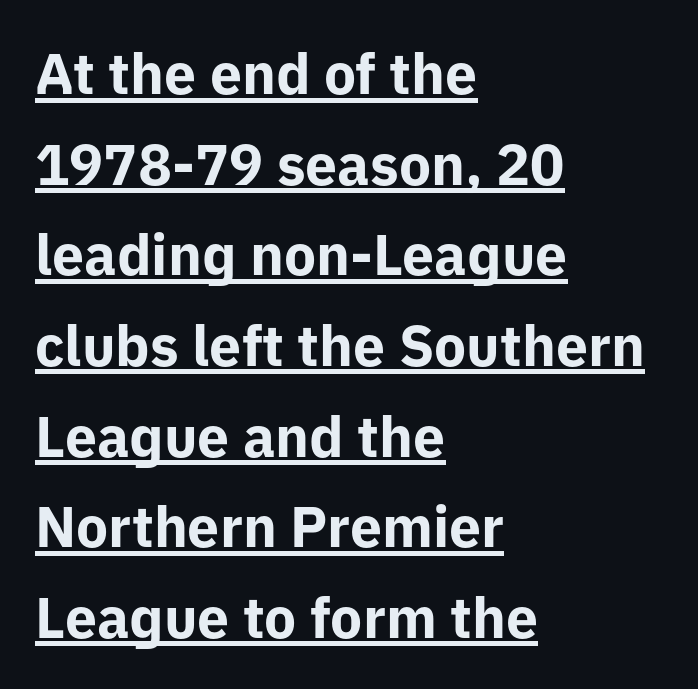
This sample uses a sans-serif face. Has an underline been added? It has. Does the copy run flush right? No — it runs flush left. Nothing unusual about the tracking: characters are spaced as the font intends.
